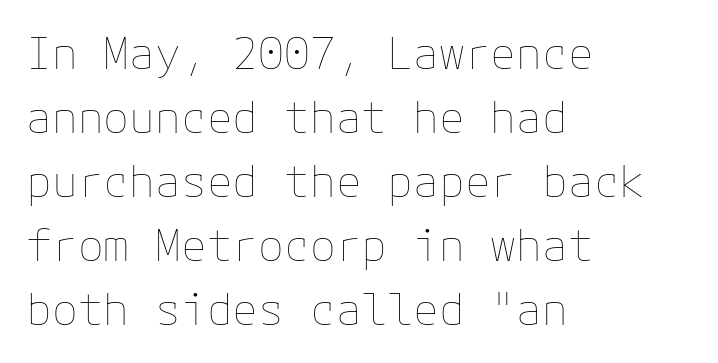
{"italic": "no", "bold": "no", "weight": "thin", "width": "normal", "stroke_contrast": "low", "x_height": "medium", "underline": "no", "align": "left", "line_spacing": "normal", "line_spacing_ratio": 1.49, "letter_spacing": "normal", "letter_spacing_em": 0.0, "glyph_px": 43}
